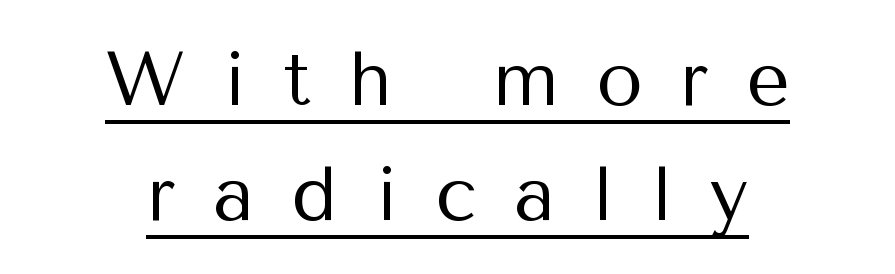
Q: Is the text bold? A: No.
Q: Is the text italic (slanted)? A: No, it is upright.
Q: Is the typeface a serif or a sans-serif typeface? A: Sans-serif.
Q: Is the text underlined? A: Yes.
Q: How is the paragraph aligned? A: Centered.
Q: Is the spacing between letters normal or unusually wide? A: Unusually wide.
Q: Is the spacing between lines tight, normal or loose? A: Normal.
Q: Width (condensed, normal, or wide)? A: Normal.
Q: Stroke contrast? A: Medium.
Q: x-height? A: Medium.
Q: Monospaced? A: No.
